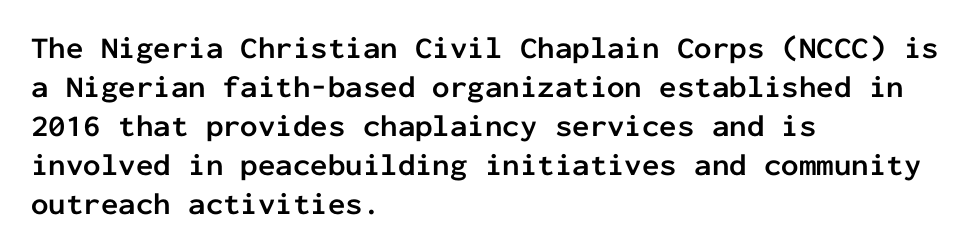
The image shows 31 px semibold sans-serif type, upright, monospaced; set left-aligned, normal line spacing (1.26x), normal letter spacing, not underlined; low stroke contrast and a medium x-height.
